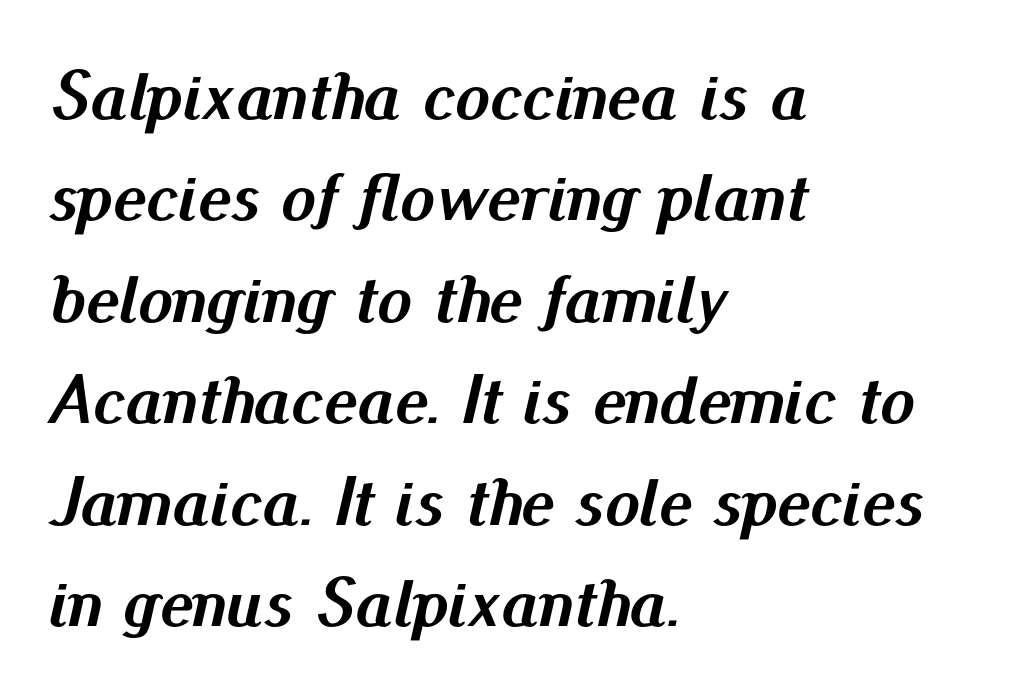
The image shows 70 px semibold type, italic (leaning right); set left-aligned, normal line spacing (1.45x), normal letter spacing, not underlined; medium stroke contrast and a small x-height.
